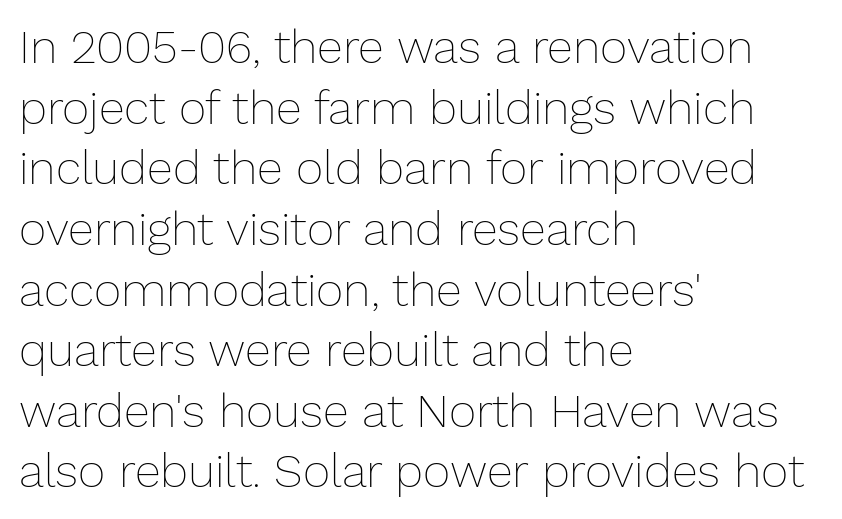
The image shows 47 px thin type, upright; set left-aligned, normal line spacing (1.29x), normal letter spacing, not underlined; low stroke contrast and a medium x-height.
